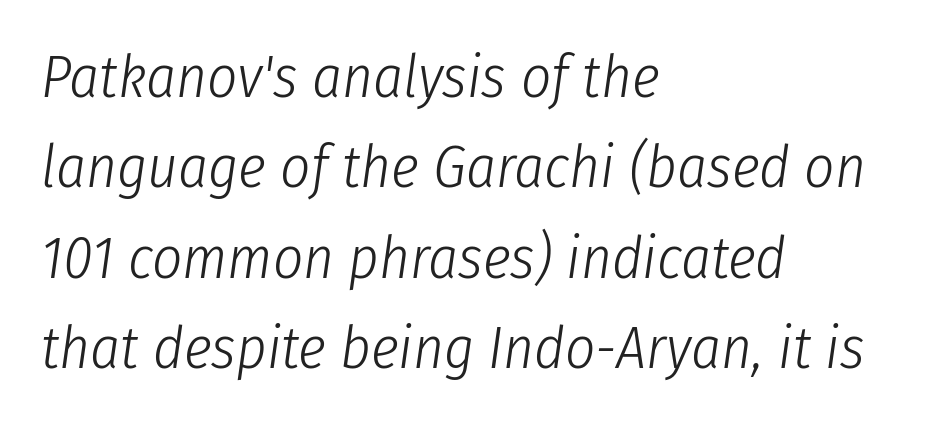
The glyphs look as if they've been sheared to an angle. Summary of weight: not heavy and not bold. Check the space under the baseline: it is left empty. Note the varied advance widths — an 'i' is clearly narrower than an 'm'. Layout note: lines flush left. Here the glyphs are tracked normally, forming tight word shapes.
